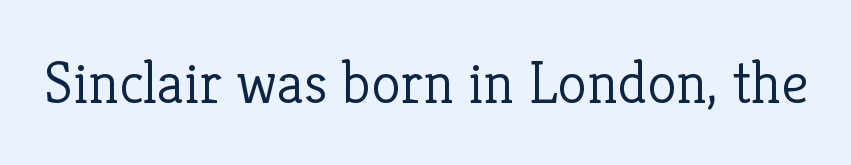
Honestly, the letter spacing is just normal — you wouldn't notice it. Is this a heavy cut? Hardly; it is regular or lighter. If you drew a line through each stem, it would be perfectly vertical. The space beneath each line is pristine and unruled.
